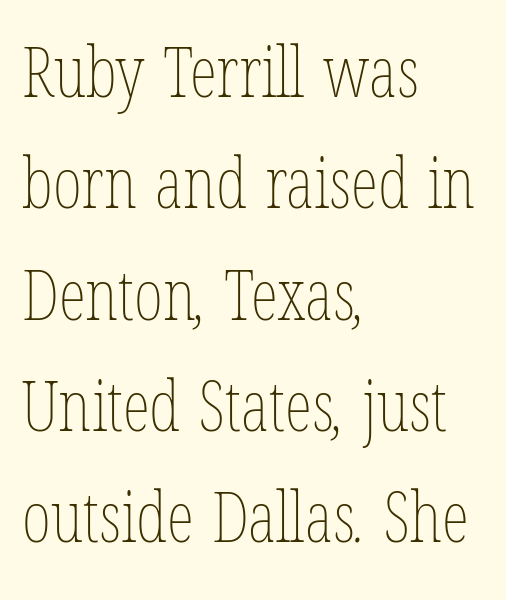
{"bold": "no", "weight": "thin", "width": "condensed", "stroke_contrast": "low", "x_height": "medium", "monospaced": "no", "underline": "no", "align": "left", "line_spacing": "normal", "line_spacing_ratio": 1.59, "letter_spacing": "normal", "letter_spacing_em": 0.0, "glyph_px": 70}
